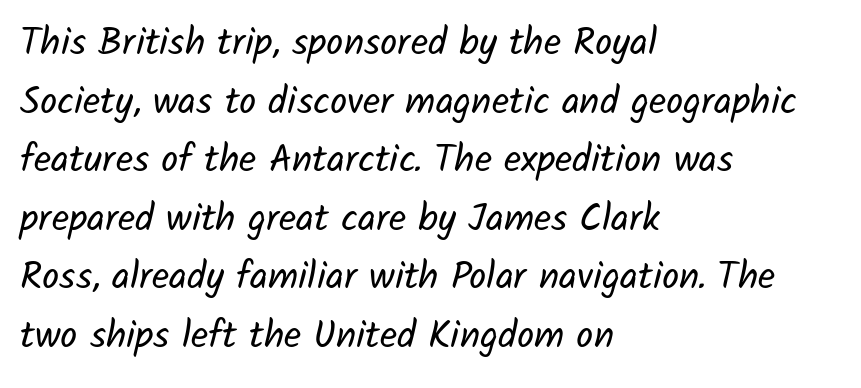
{"serif": "no", "bold": "no", "weight": "regular", "width": "normal", "stroke_contrast": "low", "x_height": "medium", "monospaced": "no", "underline": "no", "align": "left", "line_spacing": "normal", "line_spacing_ratio": 1.54, "letter_spacing": "normal", "letter_spacing_em": 0.0, "glyph_px": 38}
